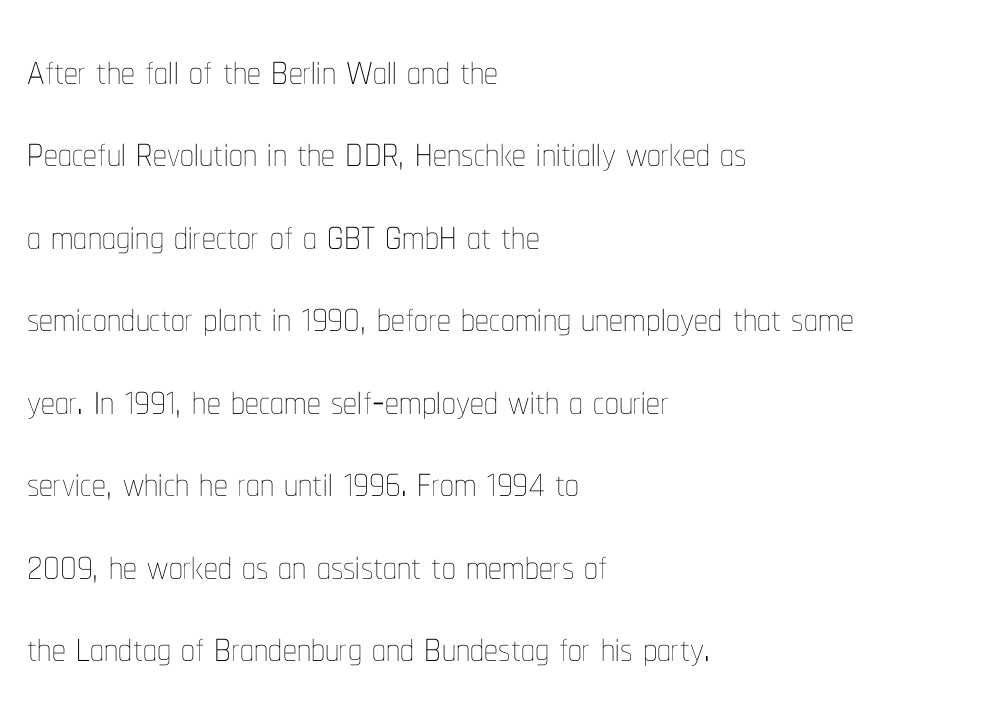
{"italic": "no", "bold": "no", "weight": "thin", "width": "condensed", "stroke_contrast": "low", "x_height": "medium", "monospaced": "no", "underline": "no", "align": "left", "line_spacing": "normal", "line_spacing_ratio": 1.5, "letter_spacing": "normal", "letter_spacing_em": 0.0, "glyph_px": 55}
